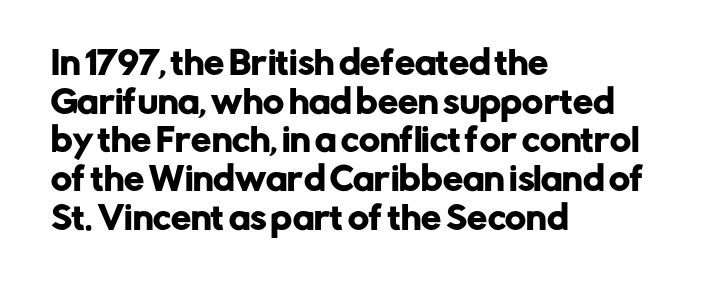
{"serif": "no", "italic": "no", "width": "normal", "stroke_contrast": "low", "x_height": "medium", "monospaced": "no", "underline": "no", "align": "left", "line_spacing_ratio": 1.21, "letter_spacing": "normal", "letter_spacing_em": 0.0, "glyph_px": 32}
